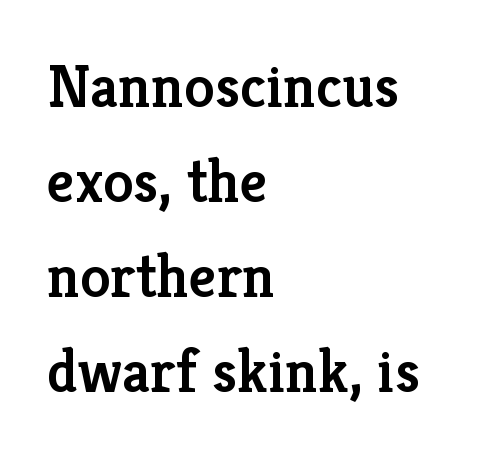
{"serif": "yes", "italic": "no", "bold": "semi", "weight": "semibold", "width": "normal", "stroke_contrast": "low", "x_height": "medium", "monospaced": "no", "underline": "no", "align": "left", "line_spacing": "normal", "line_spacing_ratio": 1.56, "letter_spacing": "normal", "letter_spacing_em": 0.0, "glyph_px": 61}
